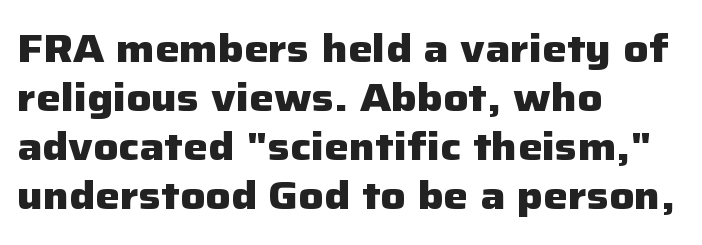
Proportional: the letters do not fall into vertical columns. Default kerning and tracking; the words read as compact shapes. Thick stems and heavy bowls — unmistakably bold. Ascenders rise straight up at ninety degrees.
